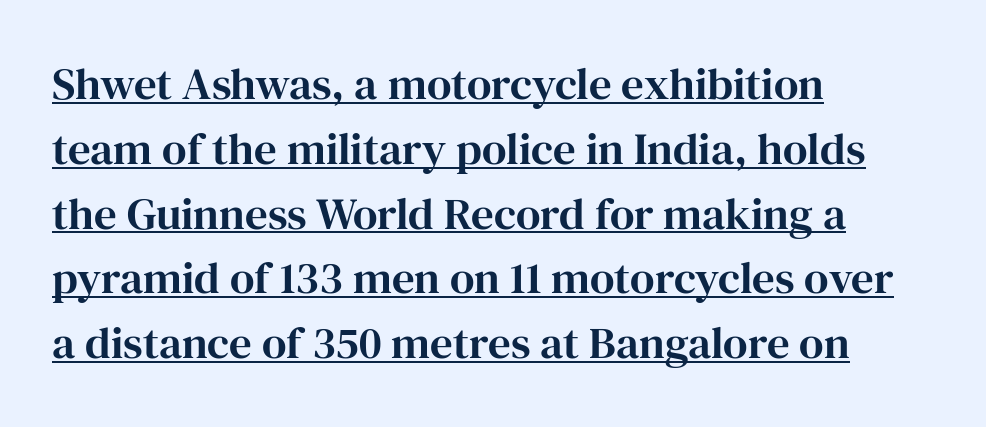
This is serif lettering, the kind often seen in printed books. A continuous stroke trails under the words, as in a hyperlink. Posture: straight, roman, zero tilt. Caption: multi-line text, flush left, ragged right. Inter-character spacing is left at the font's built-in metrics.
